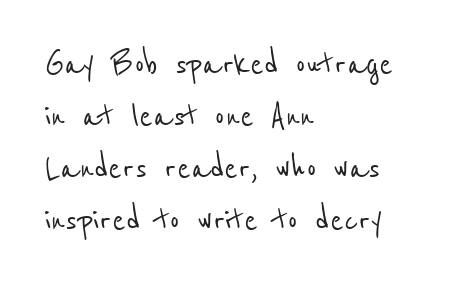
Check the space under the baseline: it is left empty. The paragraph shown leans on its left margin. The characters display no serif detailing; their extremities are plain. Evenly set lines give the paragraph a standard silhouette. No extra tracking has been applied to these lines. A typesetter would call this proportional, since set widths differ per character.
